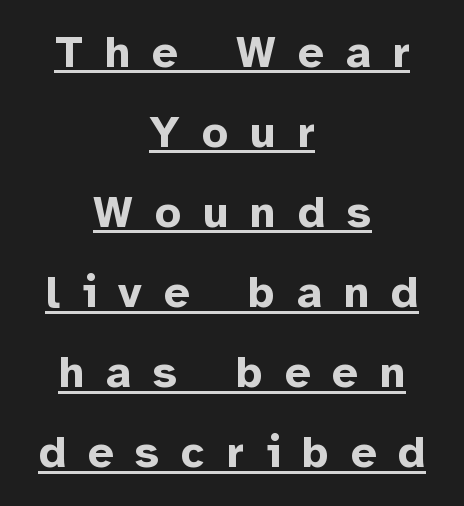
The image shows 45 px bold sans-serif type, upright; set centered, line spacing 1.78x, unusually wide letter spacing (+0.49 em), underlined; low stroke contrast and a medium x-height.
